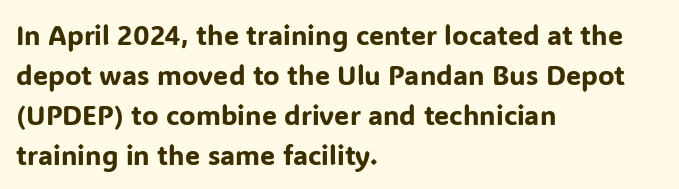
Regular leading. The zone under the glyphs is completely vacant. Italic? Not at all — the glyphs are vertical. A typesetter would call this zero additional tracking. Leftover space on each line is placed entirely after the last word.
